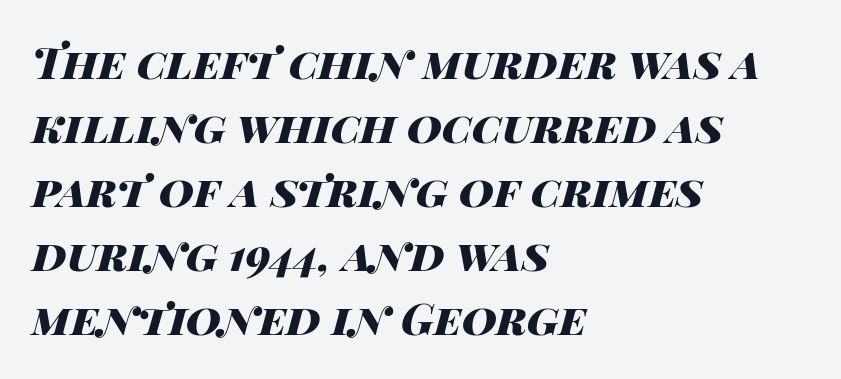
Q: Is the text bold? A: Yes.
Q: Is the text italic (slanted)? A: Yes, it leans right by about 14 degrees.
Q: Is the text underlined? A: No.
Q: How is the paragraph aligned? A: Left-aligned.
Q: Is the spacing between letters normal or unusually wide? A: Normal.
Q: Is the spacing between lines tight, normal or loose? A: Normal.
Q: Width (condensed, normal, or wide)? A: Wide.
Q: Stroke contrast? A: High.
Q: x-height? A: Large.
Q: Monospaced? A: No.
